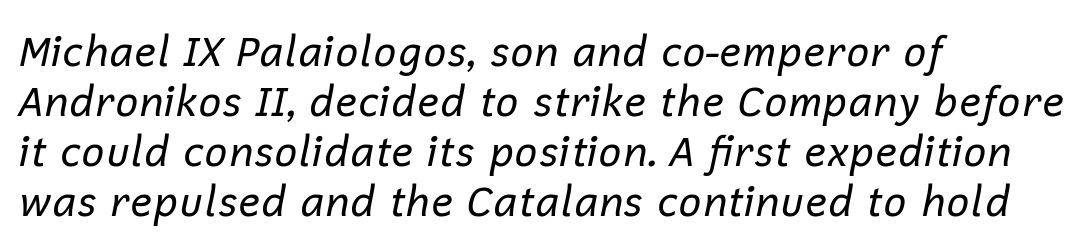
Do the characters align in a grid? No, the font is proportional. Notice how the passage keeps a crisp vertical edge on the left only. The letters look calm and open, with moderate or lighter stems. Descenders hang freely into open space.
